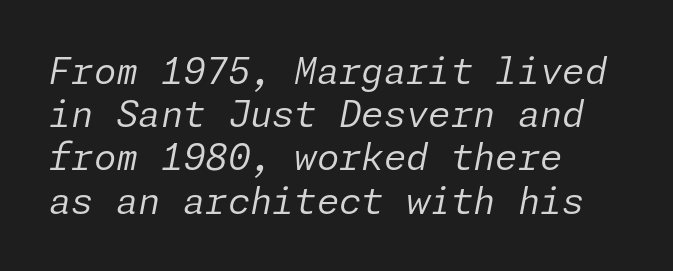
{"italic": "yes", "lean": "right", "slant_degrees": 11, "bold": "no", "weight": "regular", "width": "normal", "stroke_contrast": "low", "x_height": "medium", "underline": "no", "align": "left", "line_spacing_ratio": 1.2, "letter_spacing": "normal", "letter_spacing_em": 0.0, "glyph_px": 36}
